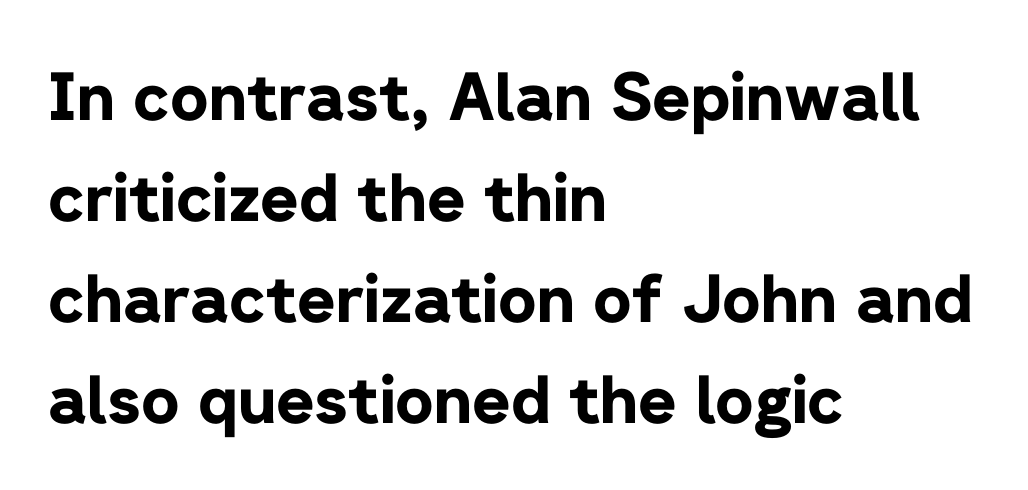
Q: Is the text bold? A: Yes.
Q: Is the text italic (slanted)? A: No, it is upright.
Q: Is the typeface a serif or a sans-serif typeface? A: Sans-serif.
Q: Is the text underlined? A: No.
Q: How is the paragraph aligned? A: Left-aligned.
Q: Is the spacing between letters normal or unusually wide? A: Normal.
Q: Is the spacing between lines tight, normal or loose? A: Normal.
Q: Width (condensed, normal, or wide)? A: Normal.
Q: Stroke contrast? A: Low.
Q: x-height? A: Medium.
Q: Monospaced? A: No.
